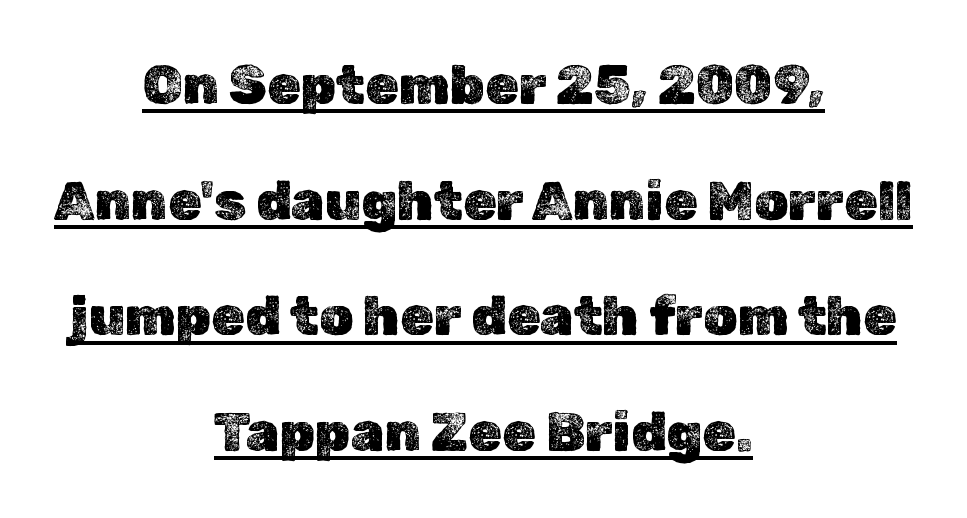
Italic? Not at all — the glyphs are vertical. Varying glyph widths throughout — classic text-font behaviour. Looks like someone drew a line under every word here. Caption: multi-line text, centered on the measure. Honestly, the letter spacing is just normal — you wouldn't notice it. Successive baselines arrive slowly, with a big drop between each.
